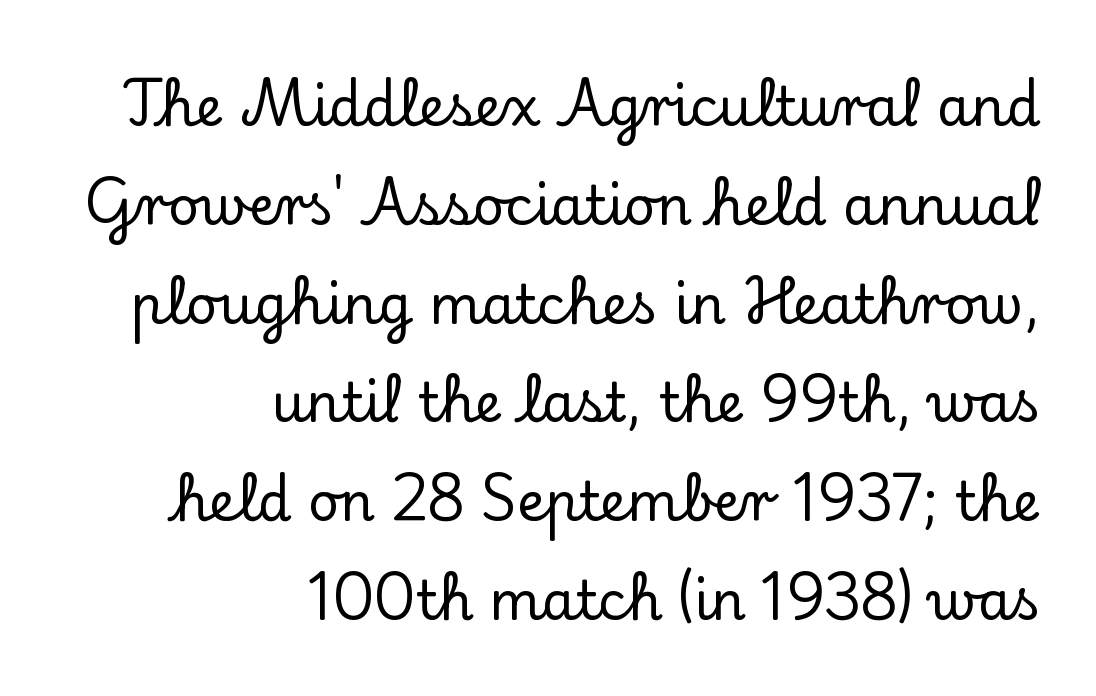
Q: Is the text italic (slanted)? A: No, it is upright.
Q: Is the typeface a serif or a sans-serif typeface? A: Serif.
Q: Is the text underlined? A: No.
Q: How is the paragraph aligned? A: Right-aligned.
Q: Is the spacing between letters normal or unusually wide? A: Normal.
Q: Width (condensed, normal, or wide)? A: Normal.
Q: Stroke contrast? A: Low.
Q: x-height? A: Small.
Q: Monospaced? A: No.
